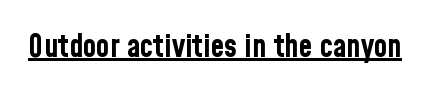
Q: Is the text bold? A: Yes.
Q: Is the text italic (slanted)? A: No, it is upright.
Q: Is the typeface a serif or a sans-serif typeface? A: Sans-serif.
Q: Is the text underlined? A: Yes.
Q: Is the spacing between letters normal or unusually wide? A: Normal.
Q: Width (condensed, normal, or wide)? A: Condensed.
Q: Stroke contrast? A: Low.
Q: x-height? A: Medium.
Q: Monospaced? A: No.
